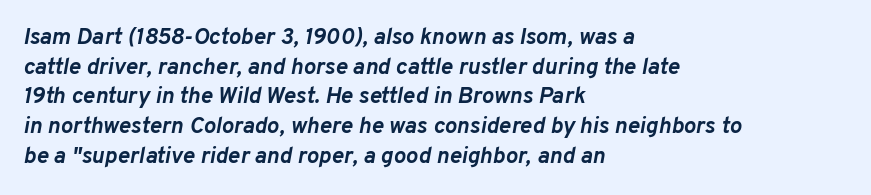
{"italic": "yes", "lean": "right", "slant_degrees": 10, "bold": "yes", "underline": "no", "align": "left", "line_spacing": "normal", "line_spacing_ratio": 1.29, "letter_spacing": "normal", "letter_spacing_em": 0.0, "glyph_px": 23}
